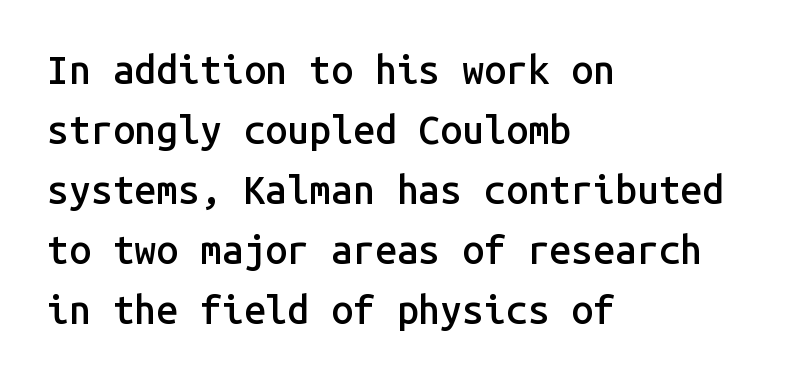
The image shows 39 px semibold sans-serif type, upright, monospaced; set left-aligned, normal line spacing (1.54x), normal letter spacing, not underlined; low stroke contrast and a medium x-height.
